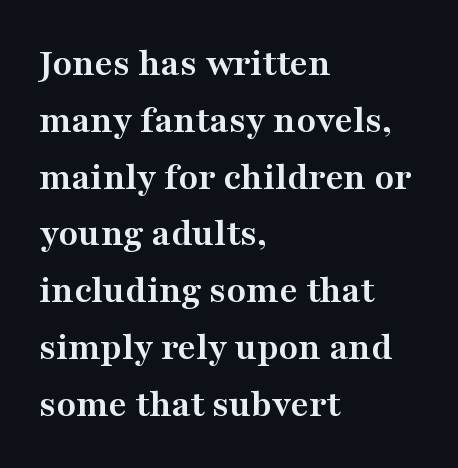
The image shows 40 px semibold, wide serif type, upright; set left-aligned, normal line spacing (1.42x), normal letter spacing, not underlined; medium stroke contrast and a medium x-height.
